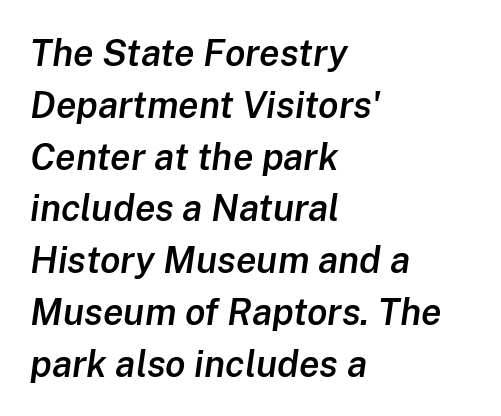
{"italic": "yes", "lean": "right", "slant_degrees": 8, "bold": "semi", "weight": "semibold", "width": "normal", "stroke_contrast": "low", "x_height": "medium", "monospaced": "no", "underline": "no", "align": "left", "line_spacing": "normal", "line_spacing_ratio": 1.4, "letter_spacing": "normal", "letter_spacing_em": 0.0, "glyph_px": 37}
